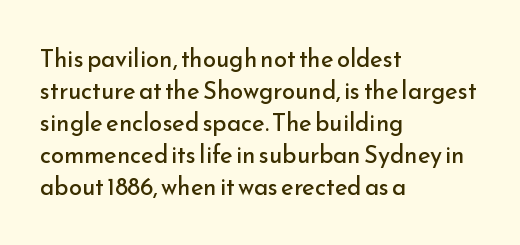
{"italic": "no", "bold": "no", "underline": "no", "align": "left", "line_spacing": "normal", "line_spacing_ratio": 1.33, "letter_spacing": "normal", "letter_spacing_em": 0.0, "glyph_px": 24}
